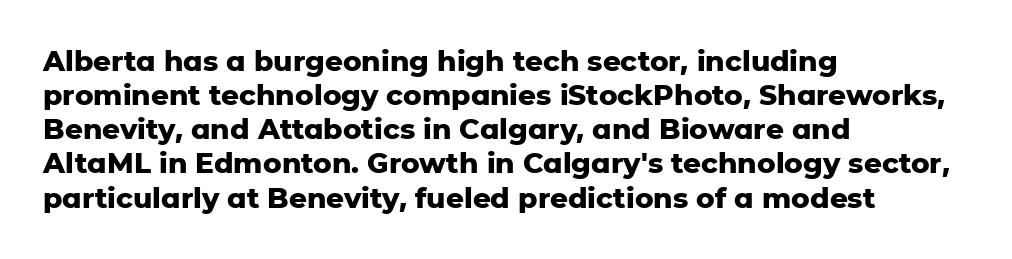
{"serif": "no", "italic": "no", "bold": "yes", "weight": "heavy", "width": "normal", "stroke_contrast": "low", "x_height": "medium", "monospaced": "no", "underline": "no", "align": "left", "line_spacing_ratio": 1.22, "letter_spacing": "normal", "letter_spacing_em": 0.0, "glyph_px": 28}
